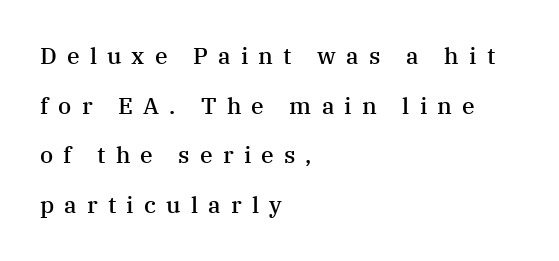
The image shows 23 px text type, upright; set left-aligned, loose line spacing (2.16x), unusually wide letter spacing (+0.44 em), not underlined.
